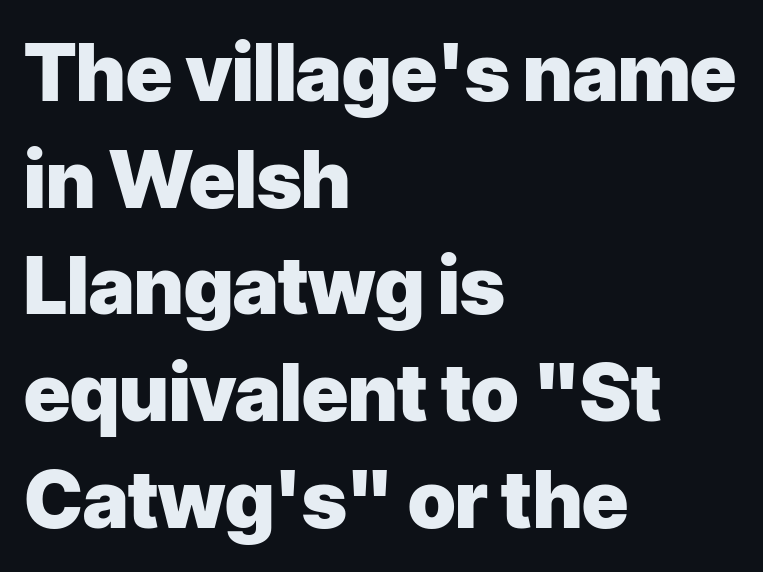
{"serif": "no", "italic": "no", "bold": "yes", "weight": "heavy", "width": "normal", "stroke_contrast": "low", "x_height": "medium", "monospaced": "no", "underline": "no", "align": "left", "line_spacing": "normal", "line_spacing_ratio": 1.35, "letter_spacing": "normal", "letter_spacing_em": 0.0, "glyph_px": 79}
